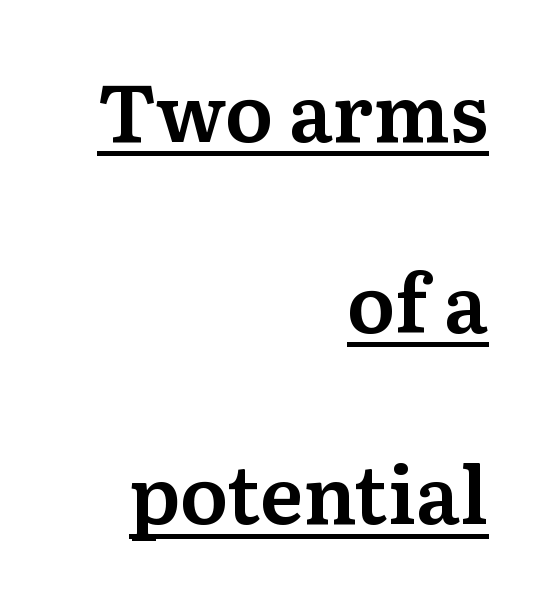
Q: Is the text italic (slanted)? A: No, it is upright.
Q: Is the typeface a serif or a sans-serif typeface? A: Serif.
Q: Is the text underlined? A: Yes.
Q: How is the paragraph aligned? A: Right-aligned.
Q: Is the spacing between letters normal or unusually wide? A: Normal.
Q: Is the spacing between lines tight, normal or loose? A: Loose.
Q: Width (condensed, normal, or wide)? A: Normal.
Q: Stroke contrast? A: Medium.
Q: x-height? A: Medium.
Q: Monospaced? A: No.
